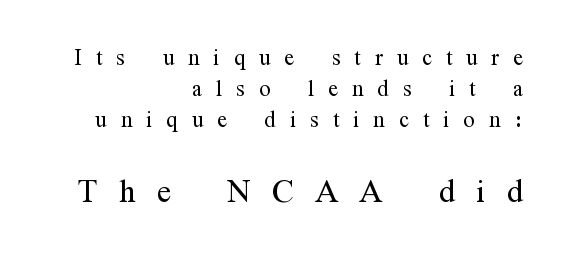
The image shows 43 px light, condensed serif type, upright; set right-aligned, tight line spacing (1.07x), unusually wide letter spacing (+0.49 em), not underlined; the second (bottom) block is 1.48x larger; medium stroke contrast and a medium x-height.
